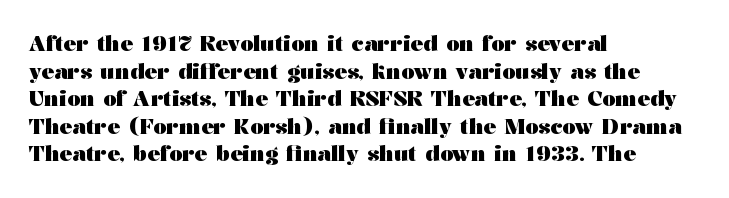
The image shows 21 px bold type, upright; set left-aligned, normal line spacing (1.31x), normal letter spacing, not underlined.
